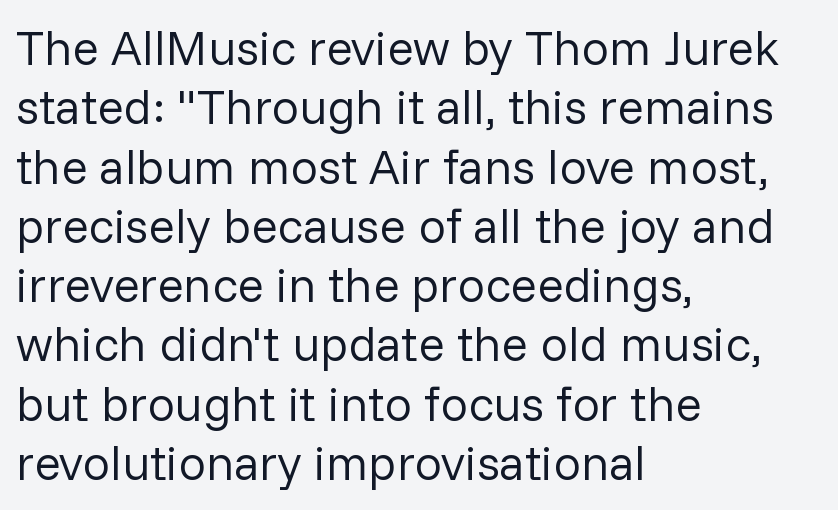
Q: Is the text bold? A: No.
Q: Is the text italic (slanted)? A: No, it is upright.
Q: Is the typeface a serif or a sans-serif typeface? A: Sans-serif.
Q: Is the text underlined? A: No.
Q: How is the paragraph aligned? A: Left-aligned.
Q: Is the spacing between letters normal or unusually wide? A: Normal.
Q: Width (condensed, normal, or wide)? A: Normal.
Q: Stroke contrast? A: Low.
Q: x-height? A: Medium.
Q: Monospaced? A: No.
